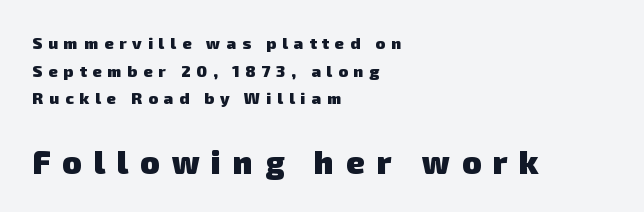
The passage shown is typed in a proportional face where columns would drift. Teacher's note: observe the even left margin — that is flush-left alignment. The font family rendered here belongs to the sans-serif group. Here the glyphs are tracked loosely, breaking word shapes into spaced letters.
